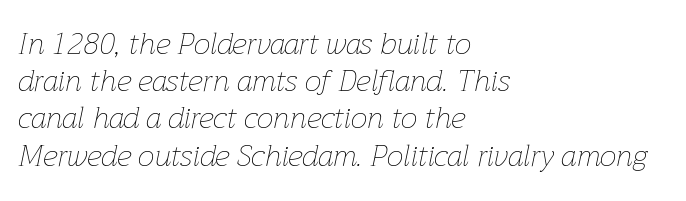
{"italic": "yes", "lean": "right", "slant_degrees": 12, "bold": "no", "weight": "thin", "width": "normal", "stroke_contrast": "low", "x_height": "medium", "monospaced": "no", "underline": "no", "align": "left", "line_spacing_ratio": 1.24, "letter_spacing": "normal", "letter_spacing_em": 0.0, "glyph_px": 30}
